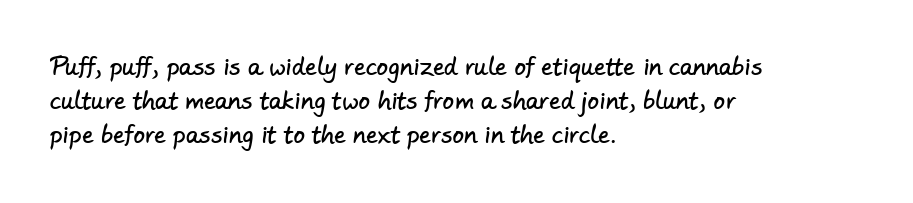
Honestly, the row spacing looks completely unremarkable. The setting favours the left margin, as ordinary paragraphs usually do. There is no visible air inserted between adjacent glyphs. Rule under the text: the space is simply empty.
